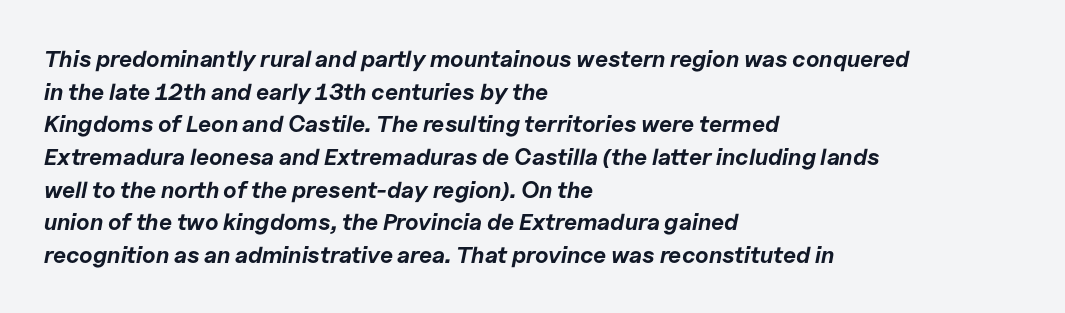
Q: Is the text bold? A: Yes.
Q: Is the text italic (slanted)? A: Yes, it leans right by about 11 degrees.
Q: Is the text underlined? A: No.
Q: How is the paragraph aligned? A: Left-aligned.
Q: Is the spacing between letters normal or unusually wide? A: Normal.
Q: Is the spacing between lines tight, normal or loose? A: Normal.
